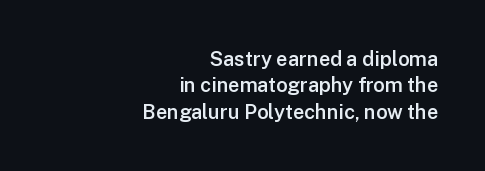
Honestly, there is no underline to notice here at all. No italicization has been applied; the sample stays upright. These lines sit exactly where default settings would place them. The rendering keeps characters at their native spacing.
